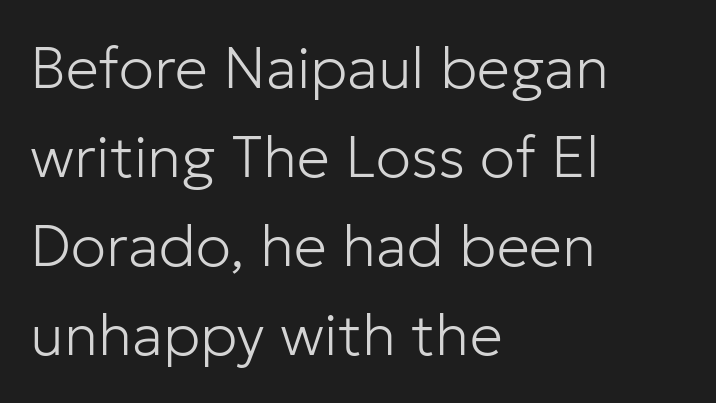
Q: Is the text bold? A: No.
Q: Is the text italic (slanted)? A: No, it is upright.
Q: Is the typeface a serif or a sans-serif typeface? A: Sans-serif.
Q: Is the text underlined? A: No.
Q: How is the paragraph aligned? A: Left-aligned.
Q: Is the spacing between letters normal or unusually wide? A: Normal.
Q: Is the spacing between lines tight, normal or loose? A: Normal.
Q: Width (condensed, normal, or wide)? A: Normal.
Q: Stroke contrast? A: Low.
Q: x-height? A: Medium.
Q: Monospaced? A: No.
